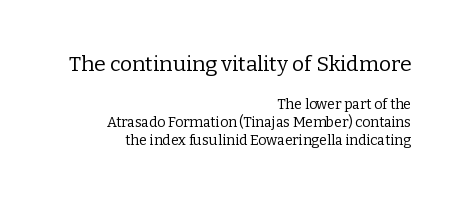
The image shows 21 px text type, upright; set right-aligned, normal line spacing (1.28x), normal letter spacing, not underlined; the first (top) block is 1.5x larger.
